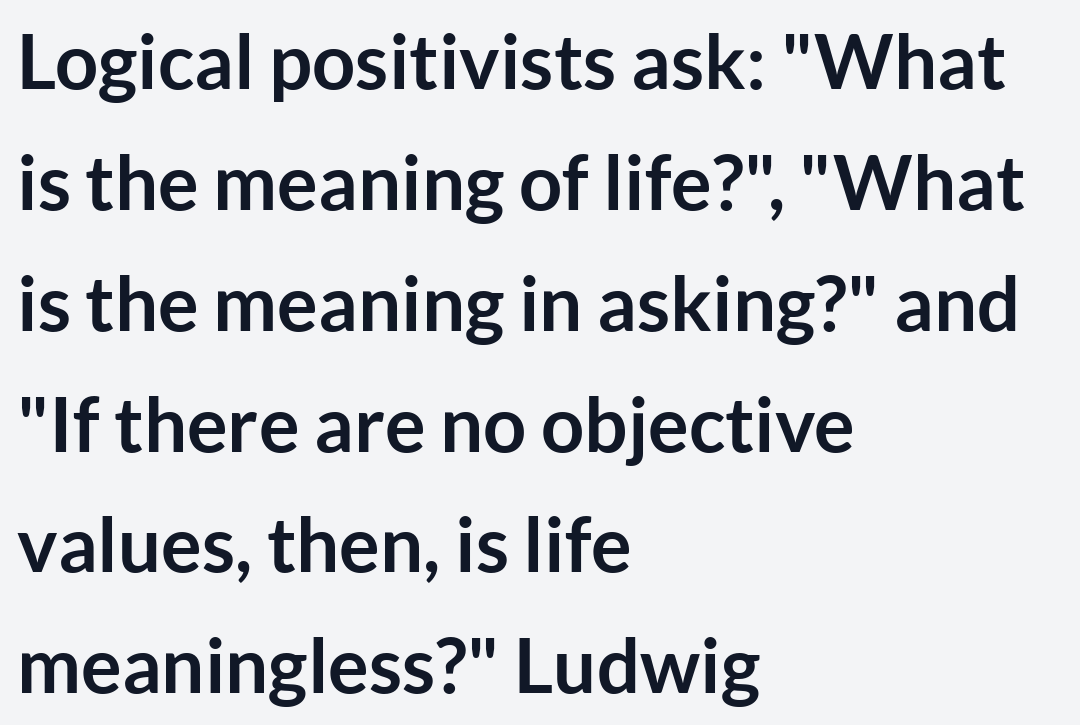
{"serif": "no", "italic": "no", "bold": "yes", "weight": "semibold", "width": "normal", "stroke_contrast": "low", "x_height": "medium", "monospaced": "no", "underline": "no", "align": "left", "line_spacing": "normal", "line_spacing_ratio": 1.59, "letter_spacing": "normal", "letter_spacing_em": 0.0, "glyph_px": 76}
